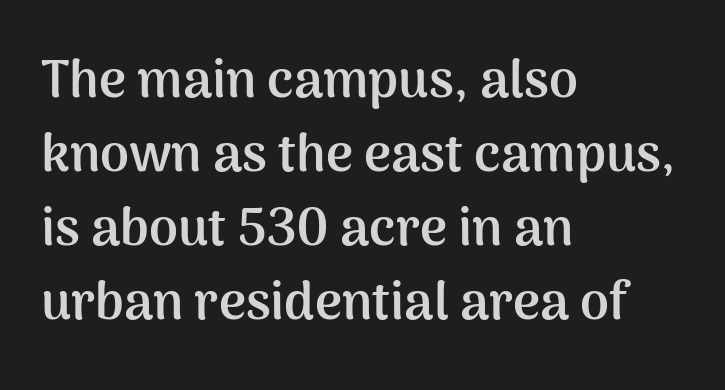
{"serif": "no", "italic": "no", "bold": "yes", "weight": "semibold", "width": "normal", "stroke_contrast": "medium", "x_height": "medium", "monospaced": "no", "underline": "no", "align": "left", "line_spacing": "normal", "line_spacing_ratio": 1.42, "letter_spacing": "normal", "letter_spacing_em": 0.0, "glyph_px": 52}
